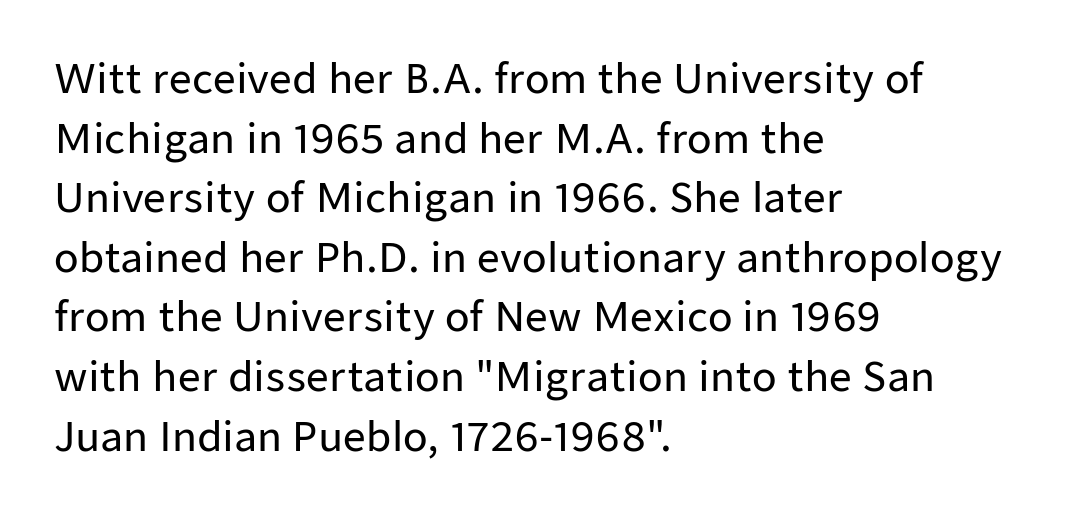
{"serif": "no", "italic": "no", "width": "normal", "stroke_contrast": "low", "x_height": "medium", "monospaced": "no", "underline": "no", "align": "left", "line_spacing": "normal", "line_spacing_ratio": 1.49, "letter_spacing": "normal", "letter_spacing_em": 0.0, "glyph_px": 40}
